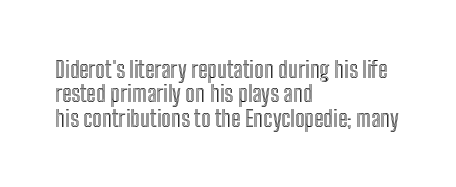
These lines are set flush left with a ragged right edge. The passage shown stacks its lines with hardly any gap. Default kerning and tracking; the words read as compact shapes. Unmarked baselines from the first word to the last.
